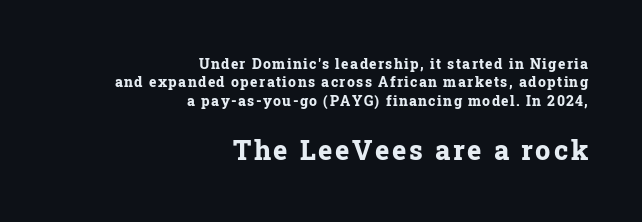
{"italic": "no", "bold": "yes", "underline": "no", "align": "right", "line_spacing": "normal", "line_spacing_ratio": 1.31, "larger_block": "second", "size_ratio": 1.93, "glyph_px": 27}
